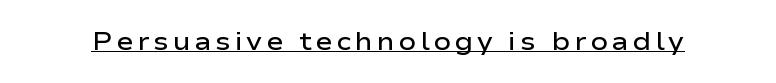
Caption: lettering with a line underneath. What weight is shown? A semibold, between regular and bold. A roman cut, with each character standing at attention.
